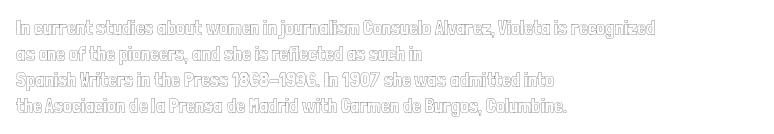
The letterforms sit shoulder to shoulder at normal distance. The lines in this sample share a left origin and differ only in where they stop. Lines of text with bare space underneath. This sample keeps an unexceptional amount of space between lines. Upright lettering throughout.
